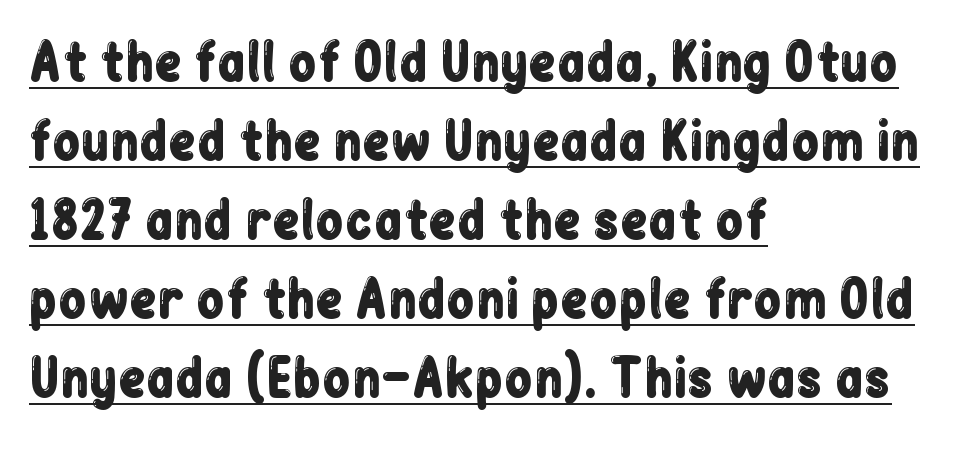
The face used here is proportionally spaced, like ordinary book or web type. Left-aligned paragraph, ragged on the right. Spacing between characters is what you'd get straight out of the box. Unlike a traditional serif, this face leaves its strokes unadorned. Ascenders rise straight up at ninety degrees. A baseline rule has been typeset under these characters.
